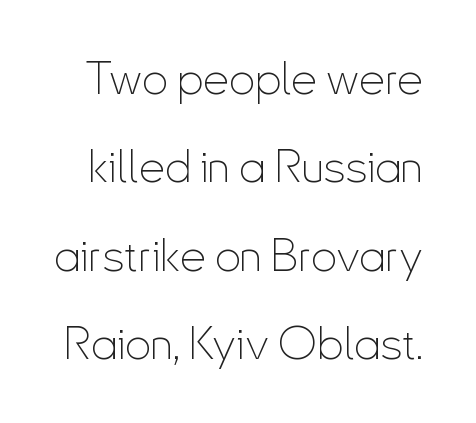
Unlike italic type, these characters show no tilt at all. The face used here is a sans, in the tradition of grotesques and geometrics. Descenders hang freely into open space. Glyph-to-glyph distance matches everyday printed text. Do the characters align in a grid? No, the font is proportional.
